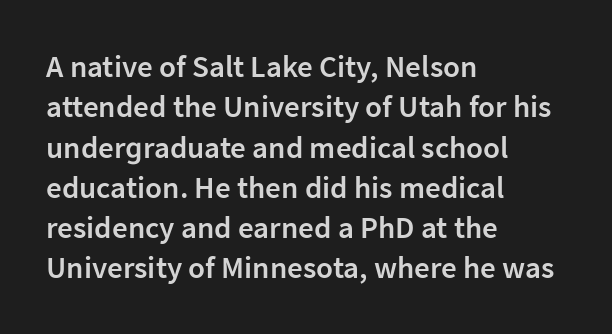
Regarding leading, the lines here are spaced in the standard way. The zone under the glyphs is completely vacant. This sample uses plain, unmodified letter spacing. The passage shown is typeset with a sans-serif family. Notice how the passage keeps a crisp vertical edge on the left only.
